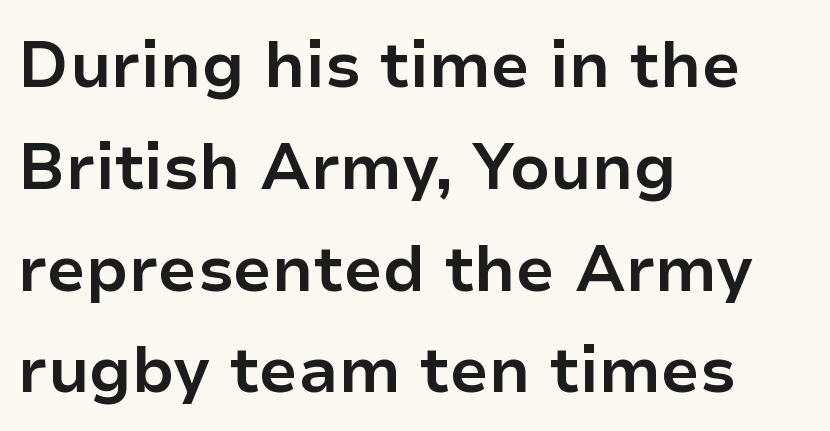
A student would call this left alignment; a typographer would say flush left, rag right. Successive baselines arrive at the customary interval. These lines carry a lot of weight — the face is fully bold. Is this a sans? Yes — the strokes have no serifs.
